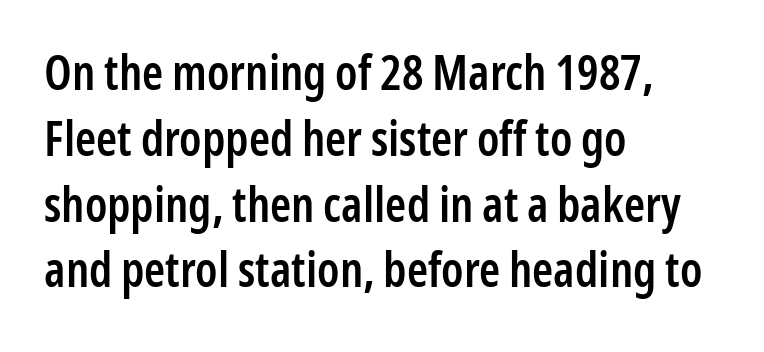
This rendering uses left alignment, leaving the right contour irregular. Weight check: semibold — heavier than regular, not quite bold. You can tell it's not italic because the verticals are truly vertical. Standard letterfit; no display-style spreading of the glyphs. The baseline area is clear.
